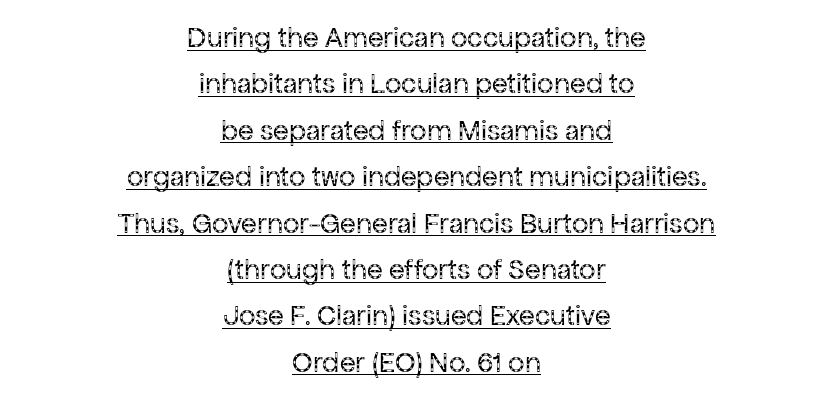
Q: Is the text bold? A: No.
Q: Is the text italic (slanted)? A: No, it is upright.
Q: Is the typeface a serif or a sans-serif typeface? A: Sans-serif.
Q: Is the text underlined? A: Yes.
Q: How is the paragraph aligned? A: Centered.
Q: Is the spacing between letters normal or unusually wide? A: Normal.
Q: Is the spacing between lines tight, normal or loose? A: Normal.
Q: Width (condensed, normal, or wide)? A: Normal.
Q: Stroke contrast? A: Low.
Q: x-height? A: Medium.
Q: Monospaced? A: No.
